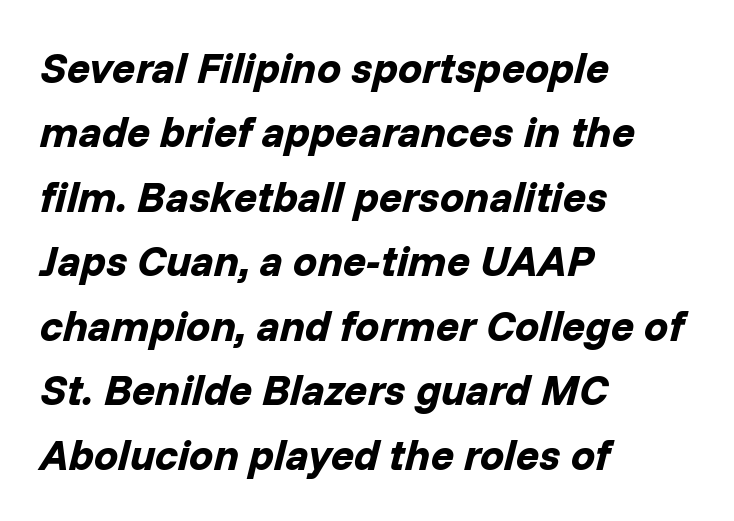
One glance says typical: line gaps are just what's usual. The space beneath each line is pristine and unruled. The whole block is typeset with a tilt. The strokes are fattened all the way to bold. Does extra space separate the letters? No, they use regular spacing.
